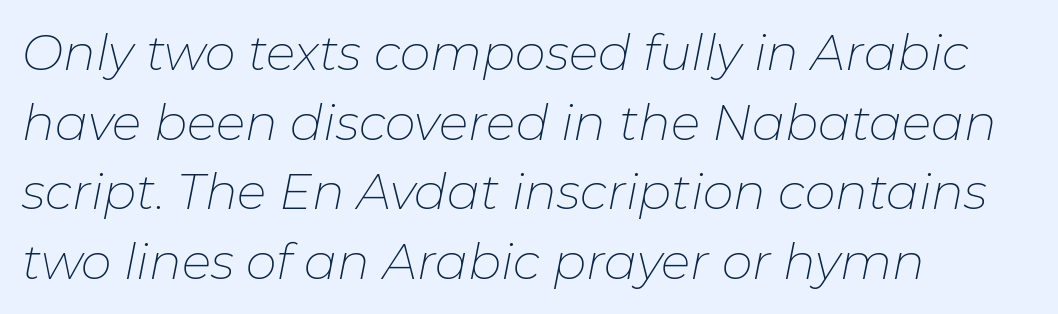
Posture: slanted. The letters advance in unequal steps, a hallmark of proportional type. Ink coverage per letter is moderate at most. Baseline-to-baseline distance is the conventional proportion of letter height.
